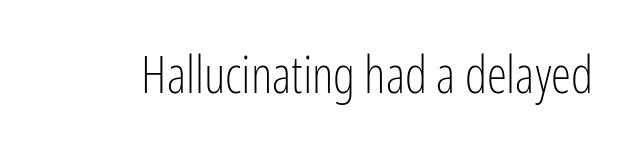
{"serif": "no", "italic": "no", "bold": "no", "weight": "light", "width": "condensed", "stroke_contrast": "low", "x_height": "medium", "monospaced": "no", "underline": "no", "letter_spacing": "normal", "letter_spacing_em": 0.0, "glyph_px": 51}
